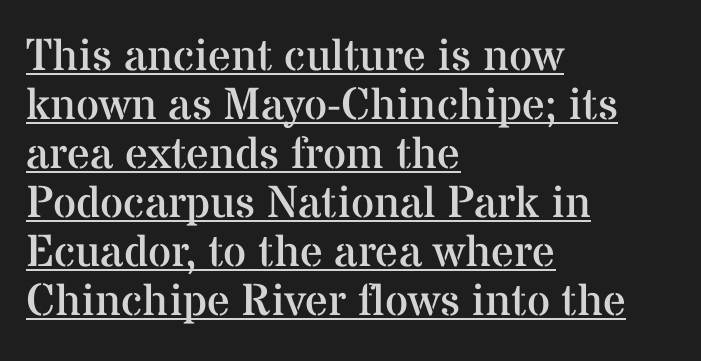
Q: Is the text bold? A: No.
Q: Is the text italic (slanted)? A: No, it is upright.
Q: Is the typeface a serif or a sans-serif typeface? A: Serif.
Q: Is the text underlined? A: Yes.
Q: How is the paragraph aligned? A: Left-aligned.
Q: Is the spacing between letters normal or unusually wide? A: Normal.
Q: Is the spacing between lines tight, normal or loose? A: Tight.
Q: Width (condensed, normal, or wide)? A: Normal.
Q: Stroke contrast? A: Medium.
Q: x-height? A: Medium.
Q: Monospaced? A: No.
